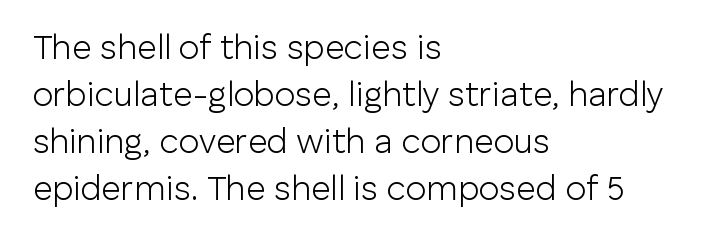
Q: Is the text bold? A: No.
Q: Is the text italic (slanted)? A: No, it is upright.
Q: Is the typeface a serif or a sans-serif typeface? A: Sans-serif.
Q: Is the text underlined? A: No.
Q: How is the paragraph aligned? A: Left-aligned.
Q: Is the spacing between letters normal or unusually wide? A: Normal.
Q: Is the spacing between lines tight, normal or loose? A: Normal.
Q: Width (condensed, normal, or wide)? A: Normal.
Q: Stroke contrast? A: Low.
Q: x-height? A: Medium.
Q: Monospaced? A: No.
